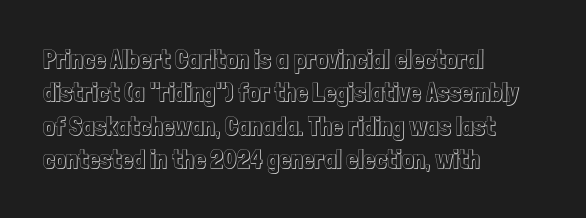
Q: Is the text italic (slanted)? A: No, it is upright.
Q: Is the text underlined? A: No.
Q: How is the paragraph aligned? A: Left-aligned.
Q: Is the spacing between letters normal or unusually wide? A: Normal.
Q: Is the spacing between lines tight, normal or loose? A: Normal.
